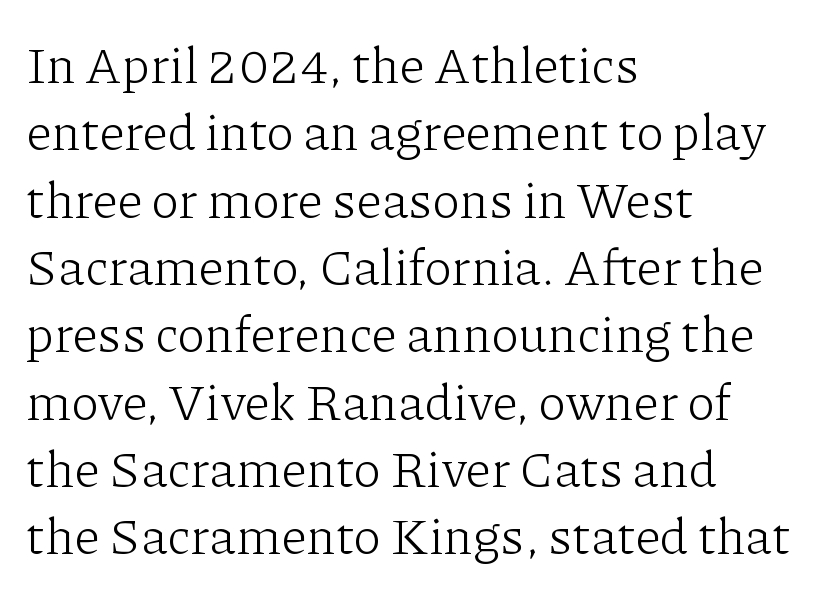
{"serif": "yes", "italic": "no", "bold": "no", "weight": "light", "width": "normal", "stroke_contrast": "low", "x_height": "medium", "monospaced": "no", "underline": "no", "align": "left", "line_spacing": "normal", "line_spacing_ratio": 1.32, "letter_spacing": "normal", "letter_spacing_em": 0.0, "glyph_px": 51}
